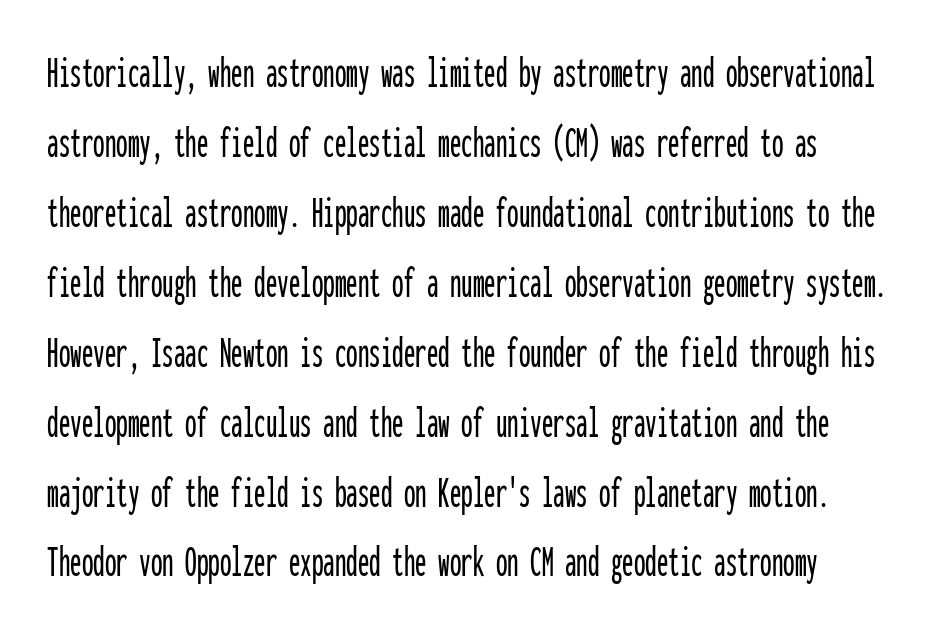
Q: Is the text italic (slanted)? A: No, it is upright.
Q: Is the typeface a serif or a sans-serif typeface? A: Sans-serif.
Q: Is the text underlined? A: No.
Q: Is the spacing between letters normal or unusually wide? A: Normal.
Q: Is the spacing between lines tight, normal or loose? A: Normal.
Q: Width (condensed, normal, or wide)? A: Condensed.
Q: Stroke contrast? A: Low.
Q: x-height? A: Medium.
Q: Monospaced? A: Yes.
